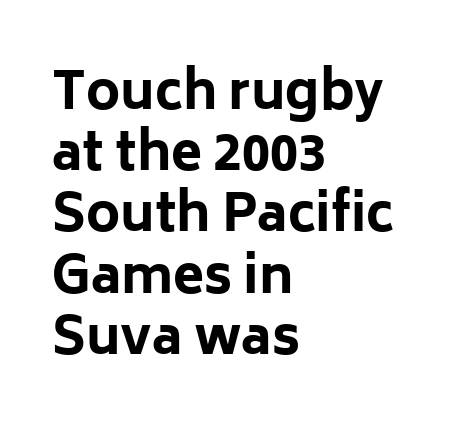
Q: Is the text bold? A: Yes.
Q: Is the text italic (slanted)? A: No, it is upright.
Q: Is the typeface a serif or a sans-serif typeface? A: Sans-serif.
Q: Is the text underlined? A: No.
Q: How is the paragraph aligned? A: Left-aligned.
Q: Is the spacing between letters normal or unusually wide? A: Normal.
Q: Width (condensed, normal, or wide)? A: Normal.
Q: Stroke contrast? A: Low.
Q: x-height? A: Medium.
Q: Monospaced? A: No.
